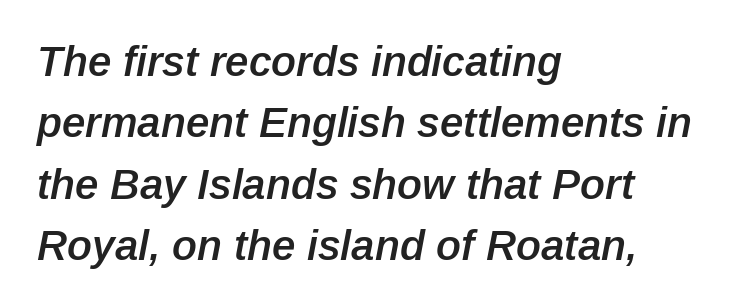
{"italic": "yes", "lean": "right", "slant_degrees": 12, "bold": "semi", "weight": "semibold", "width": "normal", "stroke_contrast": "low", "x_height": "medium", "monospaced": "no", "underline": "no", "align": "left", "line_spacing": "normal", "line_spacing_ratio": 1.46, "letter_spacing": "normal", "letter_spacing_em": 0.0, "glyph_px": 42}
